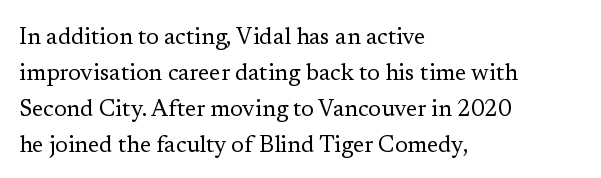
Nothing unusual about the tracking: characters are spaced as the font intends. The typesetter chose a ragged-right arrangement here. Vertical strokes here are truly vertical. In terms of leading, this rendering sits right in the middle.
